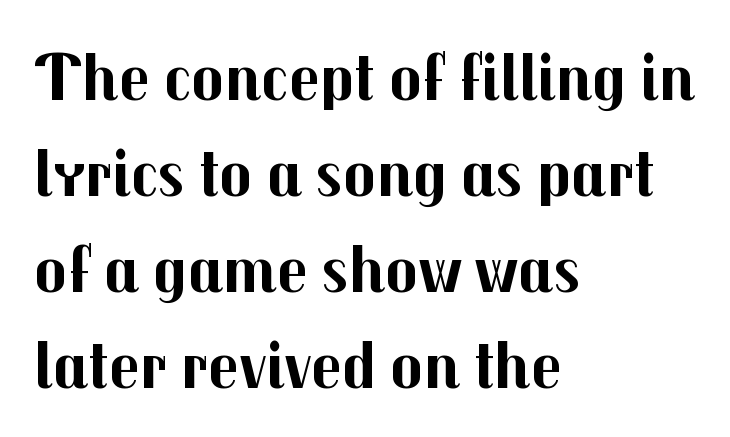
Strokes here are thick enough to call this a true bold. Normally led — the rows are evenly, conventionally spaced. The gap between lines stays unmarked. The compositor pushed each line to the left boundary. Honestly, the letter spacing is just normal — you wouldn't notice it.
